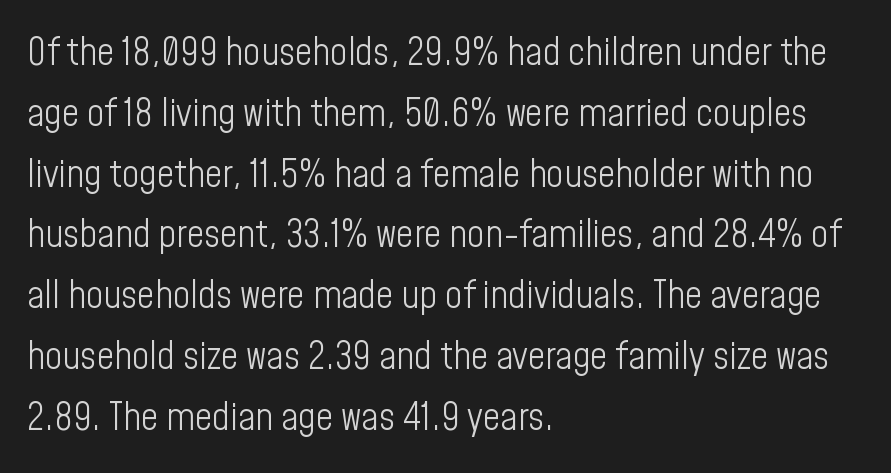
The image shows 38 px light, condensed sans-serif type, upright; set left-aligned, normal line spacing (1.6x), normal letter spacing, not underlined; low stroke contrast and a medium x-height.
